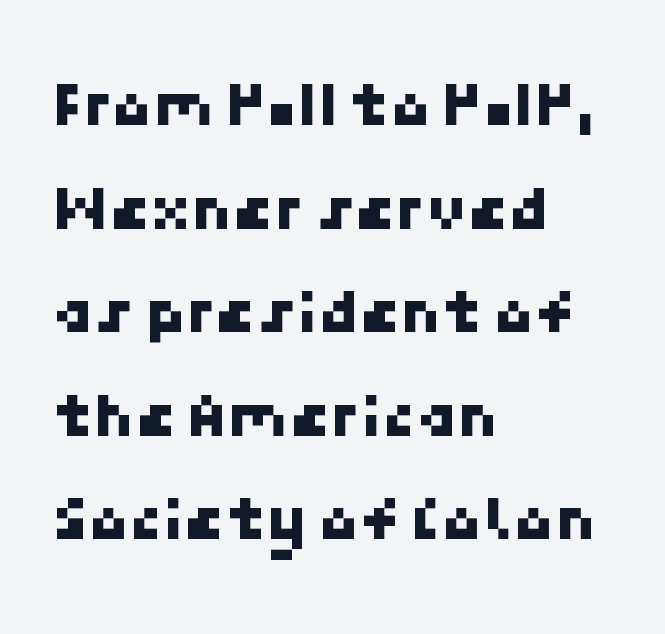
{"serif": "no", "width": "normal", "stroke_contrast": "low", "x_height": "medium", "underline": "no", "align": "left", "line_spacing": "normal", "line_spacing_ratio": 1.57, "letter_spacing": "normal", "letter_spacing_em": 0.0, "glyph_px": 66}
